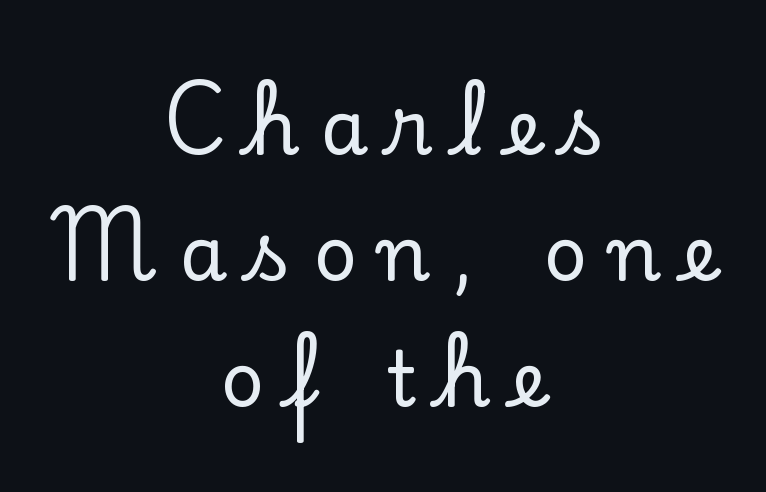
{"serif": "yes", "italic": "no", "width": "normal", "stroke_contrast": "low", "x_height": "small", "monospaced": "no", "underline": "no", "align": "center", "line_spacing": "normal", "line_spacing_ratio": 1.66, "letter_spacing": "wide", "letter_spacing_em": 0.29, "glyph_px": 76}
